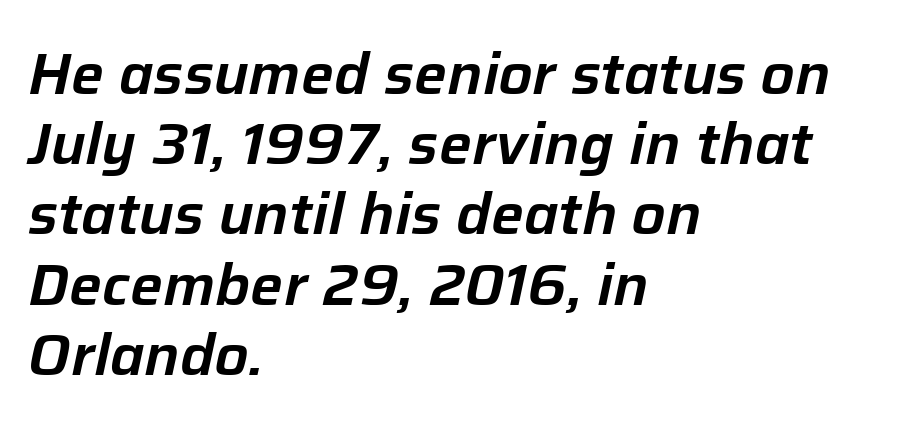
Line starts are locked; line ends wander. How are the letters spaced? Ordinarily, with no added tracking. Looking at the ascenders, they clearly lean. Rule under the text: the space is simply empty. Character widths vary here, with narrow letters taking less room than wide ones.
